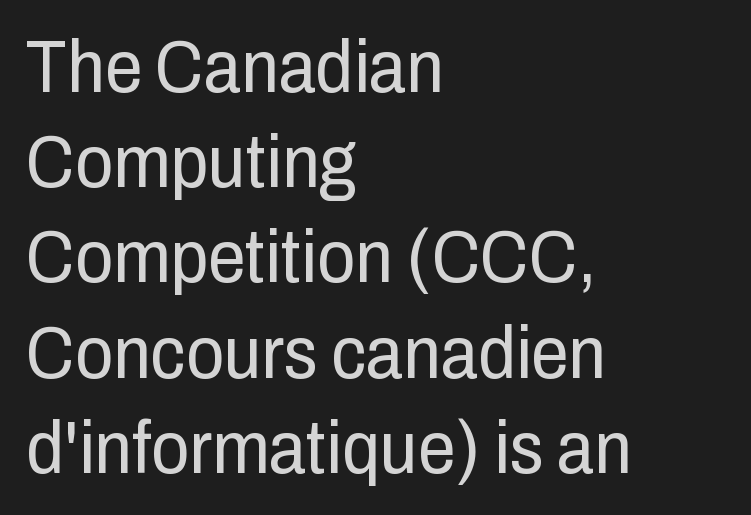
Q: Is the text bold? A: No.
Q: Is the text italic (slanted)? A: No, it is upright.
Q: Is the typeface a serif or a sans-serif typeface? A: Sans-serif.
Q: Is the text underlined? A: No.
Q: How is the paragraph aligned? A: Left-aligned.
Q: Is the spacing between letters normal or unusually wide? A: Normal.
Q: Is the spacing between lines tight, normal or loose? A: Normal.
Q: Width (condensed, normal, or wide)? A: Condensed.
Q: Stroke contrast? A: Low.
Q: x-height? A: Medium.
Q: Monospaced? A: No.
